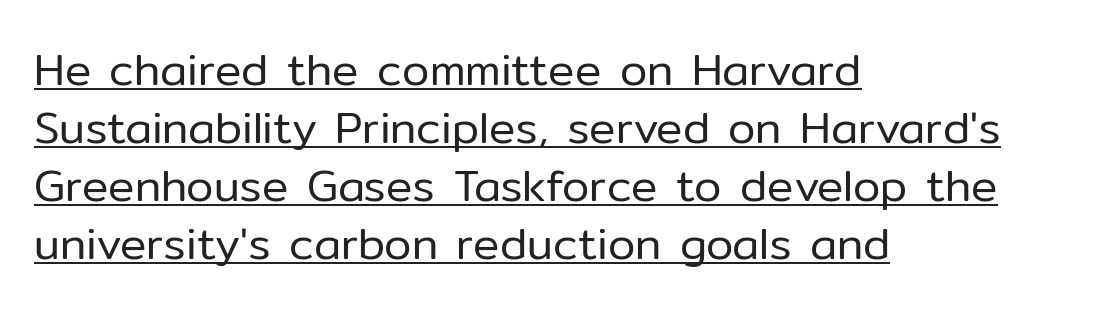
In terms of letterform style, serifs are entirely absent. Here the glyphs are tracked normally, forming tight word shapes. Character widths vary here, with narrow letters taking less room than wide ones. Underline: present.
